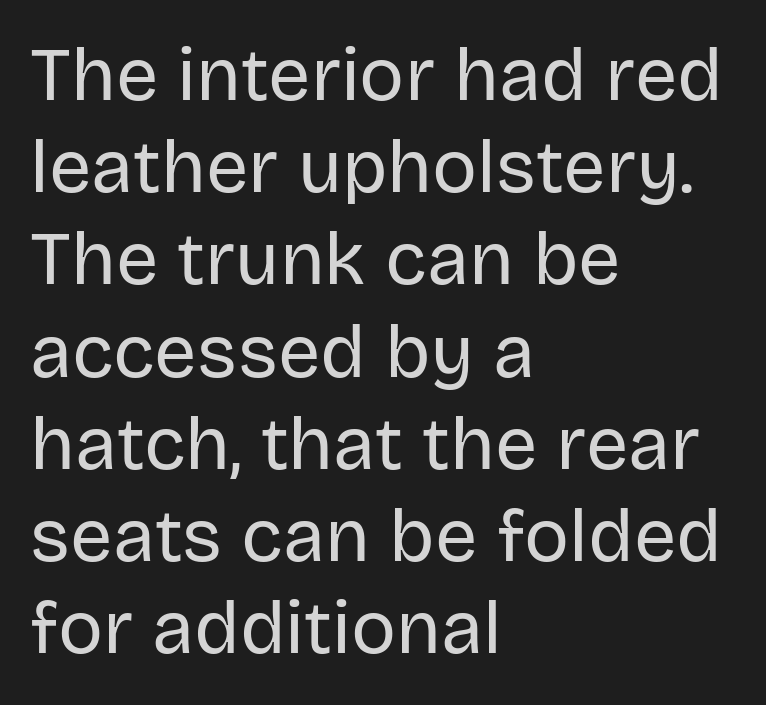
The image shows 75 px regular-weight sans-serif type, upright; set left-aligned, line spacing 1.23x, normal letter spacing, not underlined; low stroke contrast and a large x-height.
